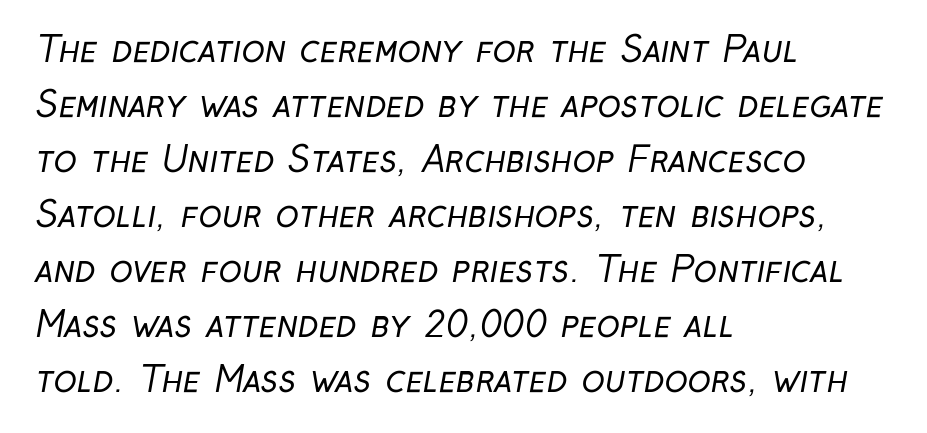
{"serif": "no", "bold": "no", "weight": "regular", "width": "condensed", "stroke_contrast": "low", "x_height": "medium", "monospaced": "no", "underline": "no", "align": "left", "line_spacing": "normal", "line_spacing_ratio": 1.57, "letter_spacing": "normal", "letter_spacing_em": 0.0, "glyph_px": 35}
